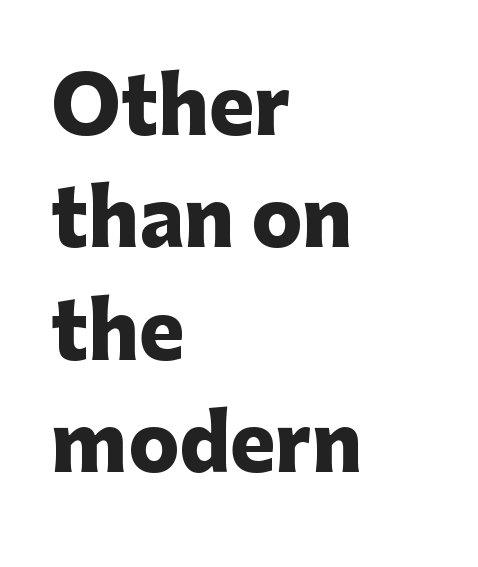
Students, observe: this is what conventionally led text looks like. Compared with typical body copy, the letter spacing here is the same. The ragged edge is on the right, which tells us the setting is flush left. As a designer I'd log this as weight 700, bold.
